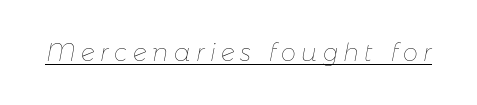
The image shows 24 px text type, italic (leaning right); set unusually wide letter spacing (+0.23 em), underlined.
